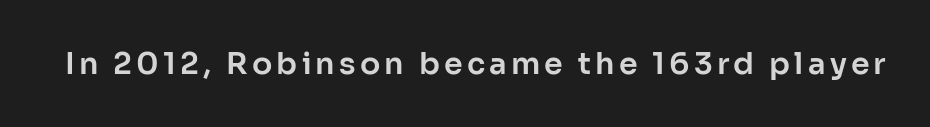
{"serif": "no", "italic": "no", "width": "normal", "stroke_contrast": "low", "x_height": "medium", "monospaced": "no", "underline": "no", "glyph_px": 30}
